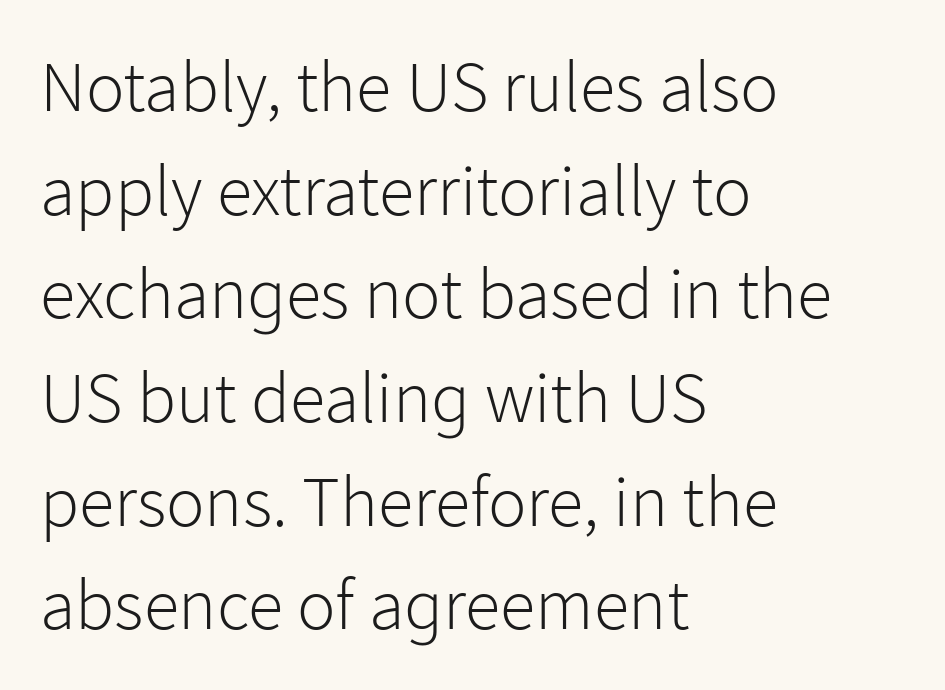
The image shows 72 px light sans-serif type, upright; set left-aligned, normal line spacing (1.44x), normal letter spacing, not underlined; low stroke contrast and a medium x-height.
